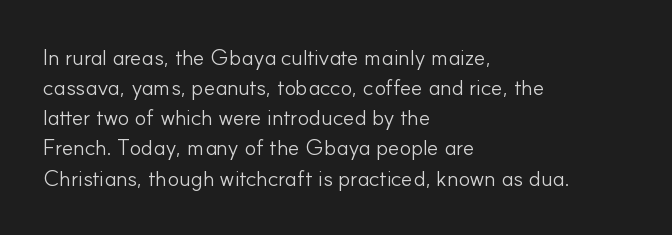
The letterforms sit shoulder to shoulder at normal distance. The space directly below the letters is spotless. Counters stay open thanks to moderate or lighter strokes. The vertical gap from one line to the next is medium. Ascenders rise straight up at ninety degrees. The ragged edge is on the right, which tells us the setting is flush left.
